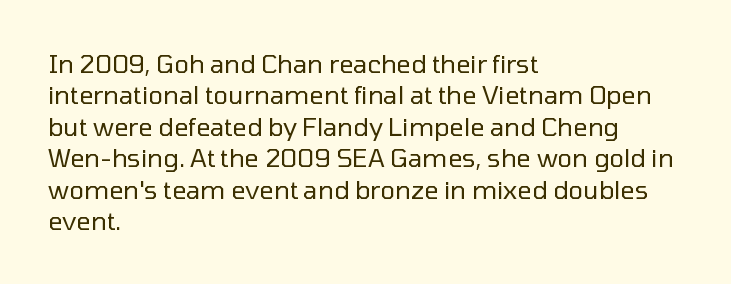
{"italic": "no", "bold": "no", "underline": "no", "align": "left", "line_spacing": "normal", "line_spacing_ratio": 1.26, "letter_spacing": "normal", "letter_spacing_em": 0.0, "glyph_px": 25}
